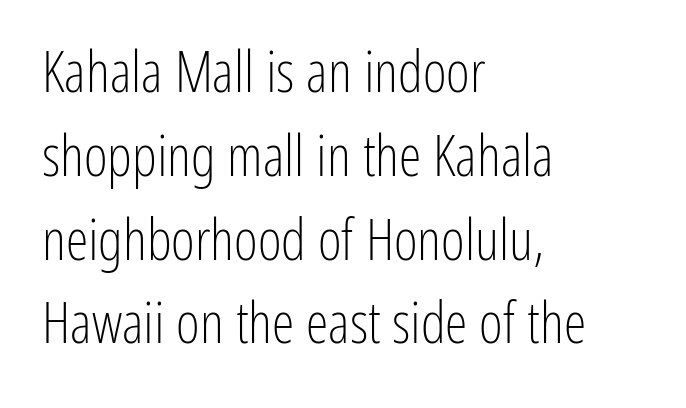
The image shows 57 px light, condensed sans-serif type, upright; set left-aligned, normal line spacing (1.47x), normal letter spacing, not underlined; low stroke contrast and a medium x-height.
